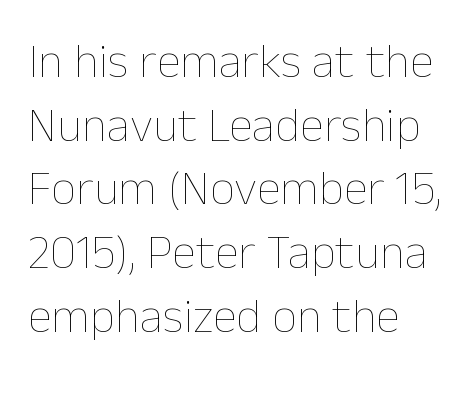
Nothing heavy about these letters — not bold at all. The letters advance in unequal steps, a hallmark of proportional type. Letter spacing: default. Beneath every word, the page is bare. The axis of the letterforms is exactly vertical. Vertical spacing — default.
